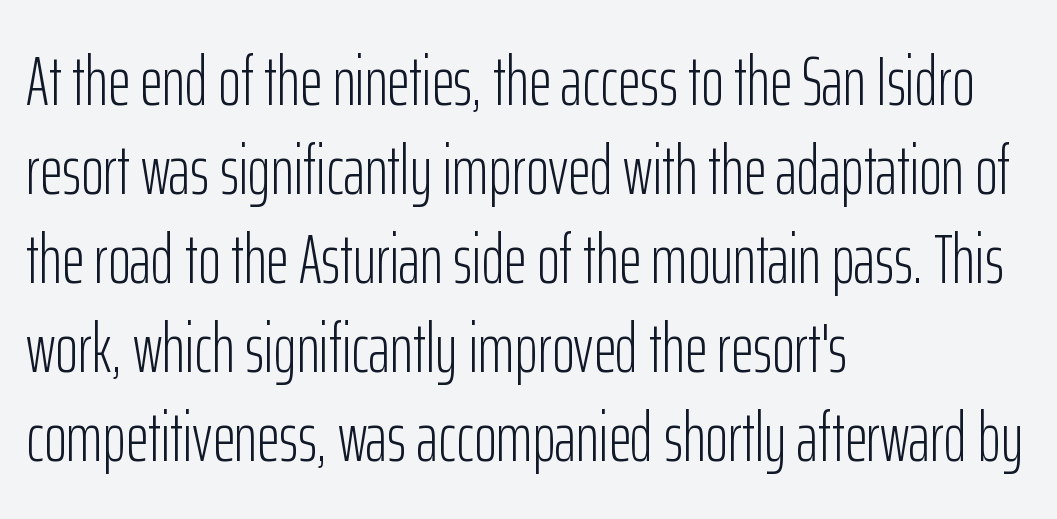
Letterform terminals end flat and unadorned throughout the passage. Nope, not italic — everything's standing straight. The compositor pushed each line to the left boundary. You could not count columns in this text — the font is proportionally spaced. Compared with typical paragraphs, the rows here are spaced about the same. Summary of weight: not heavy and not bold.
